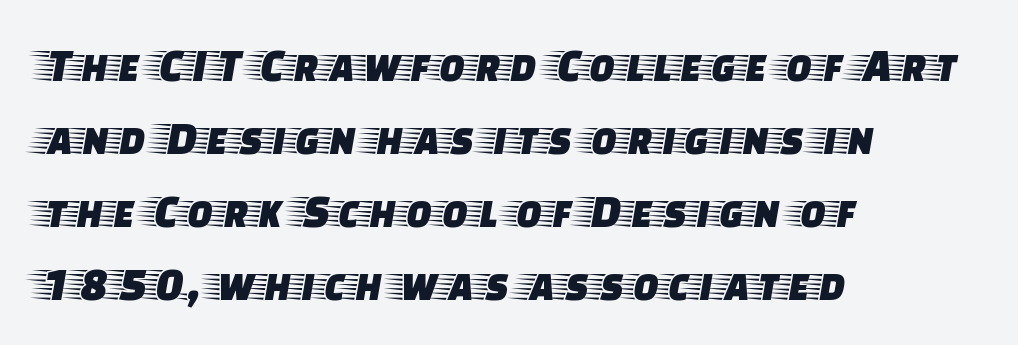
{"serif": "yes", "width": "wide", "stroke_contrast": "low", "x_height": "large", "monospaced": "no", "underline": "no", "align": "left", "line_spacing": "normal", "line_spacing_ratio": 1.52, "letter_spacing": "normal", "letter_spacing_em": 0.0, "glyph_px": 48}
